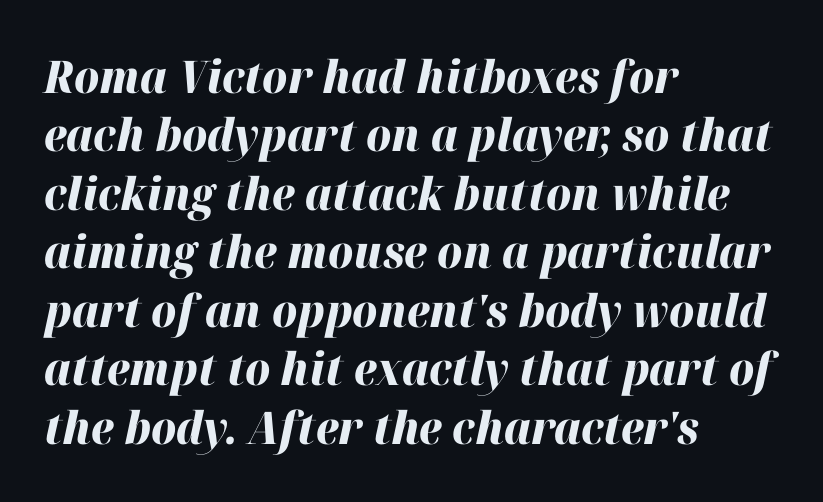
The image shows 45 px heavy type, italic (leaning right); set left-aligned, normal line spacing (1.3x), normal letter spacing, not underlined; high stroke contrast and a medium x-height.
